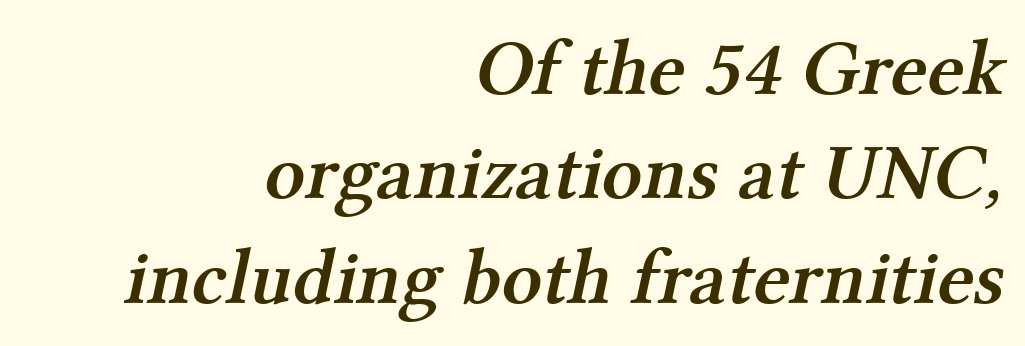
Q: Is the text bold? A: Semi-bold.
Q: Is the typeface a serif or a sans-serif typeface? A: Serif.
Q: Is the text underlined? A: No.
Q: How is the paragraph aligned? A: Right-aligned.
Q: Is the spacing between letters normal or unusually wide? A: Normal.
Q: Is the spacing between lines tight, normal or loose? A: Normal.
Q: Width (condensed, normal, or wide)? A: Normal.
Q: Stroke contrast? A: Medium.
Q: x-height? A: Medium.
Q: Monospaced? A: No.
